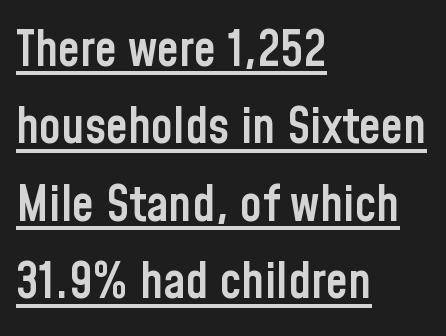
Q: Is the text bold? A: Semi-bold.
Q: Is the text italic (slanted)? A: No, it is upright.
Q: Is the typeface a serif or a sans-serif typeface? A: Sans-serif.
Q: Is the text underlined? A: Yes.
Q: How is the paragraph aligned? A: Left-aligned.
Q: Is the spacing between letters normal or unusually wide? A: Normal.
Q: Is the spacing between lines tight, normal or loose? A: Normal.
Q: Width (condensed, normal, or wide)? A: Condensed.
Q: Stroke contrast? A: Low.
Q: x-height? A: Medium.
Q: Monospaced? A: No.
